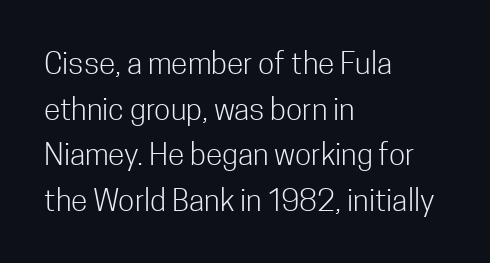
Character widths vary here, with narrow letters taking less room than wide ones. In terms of letterspacing, this is plain default setting. This is not heavy type; no bold has been used. The paragraph shown leans on its left margin. A typesetter would call this leading conventional body-copy spacing.
